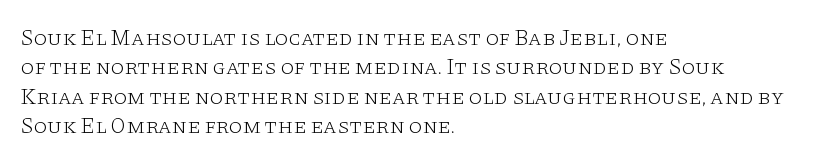
{"italic": "no", "bold": "no", "underline": "no", "align": "left", "line_spacing": "normal", "line_spacing_ratio": 1.34, "letter_spacing": "normal", "letter_spacing_em": 0.0, "glyph_px": 22}
